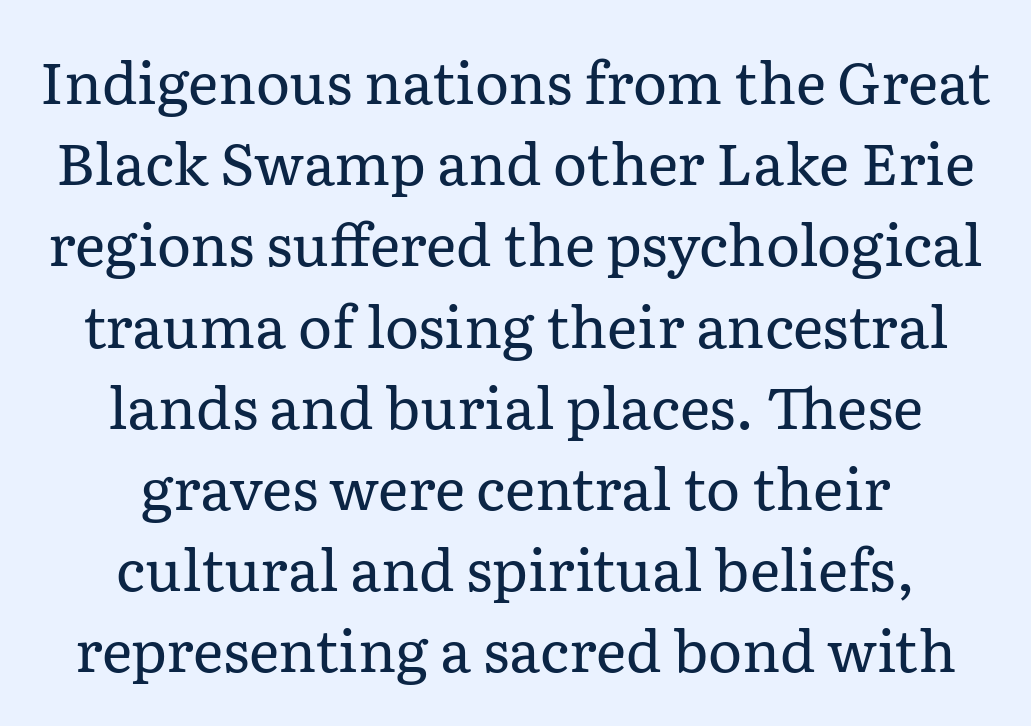
The whitespace from short lines is split evenly between both sides. Looks like regular typesetting: each glyph gets only the width it needs. Caption: face not bold, strokes unweighted. Posture: vertical. These lines keep a tight, regular rhythm from letter to letter. Type style note: has serifs.
